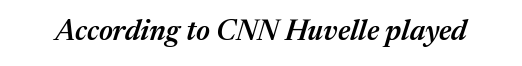
The glyphs are unaccompanied by any horizontal stroke below them. Quick note: italic. Spacing verdict: proportional, widths tailored to each character. The line texture is even and compact thanks to regular tracking. Summary of weight: moderately heavy, a semibold.
